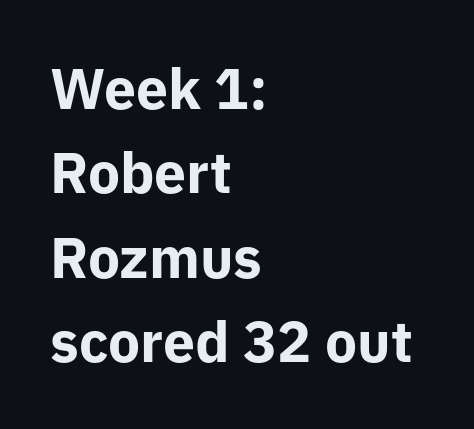
The image shows 57 px bold sans-serif type, upright; set left-aligned, normal line spacing (1.48x), normal letter spacing, not underlined; low stroke contrast and a medium x-height.
